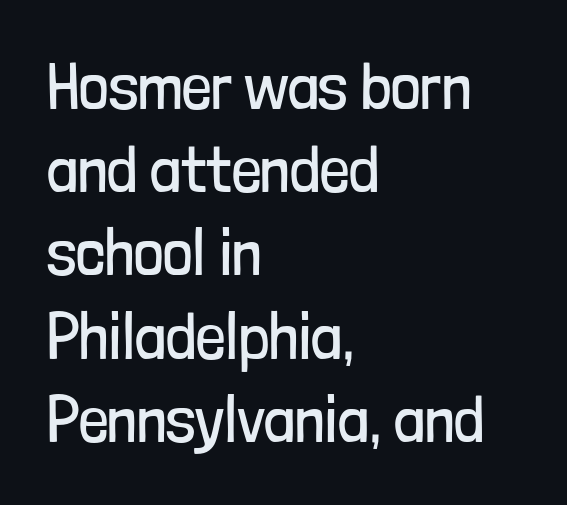
Typographically, this falls in the sans-serif category. The passage shown has conventional tracking throughout. The type sits square on the baseline with zero lean. Visually the block forms a straight wall on the left and a jagged coastline on the right. Is this a heavy cut? Hardly; it is regular or lighter.
